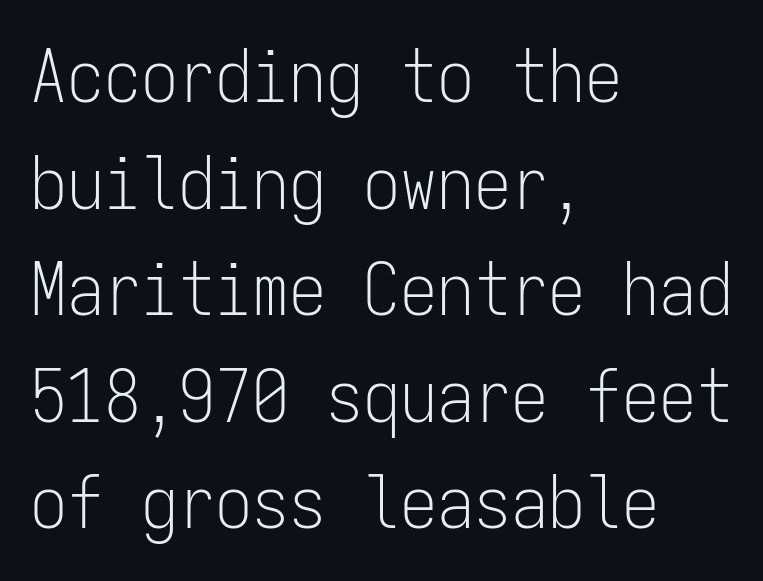
The image shows 74 px light, condensed sans-serif type, upright, monospaced; set left-aligned, normal line spacing (1.44x), normal letter spacing, not underlined; low stroke contrast and a medium x-height.
